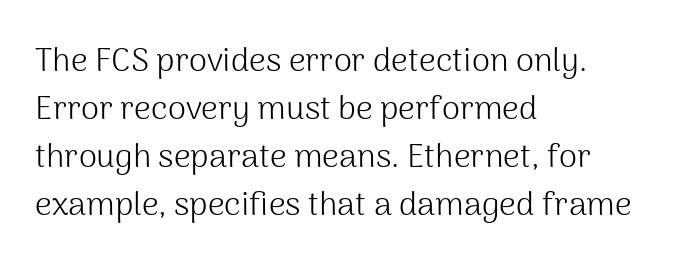
{"serif": "no", "italic": "no", "bold": "no", "weight": "light", "width": "normal", "stroke_contrast": "medium", "x_height": "medium", "monospaced": "no", "underline": "no", "align": "left", "line_spacing": "normal", "line_spacing_ratio": 1.45, "letter_spacing": "normal", "letter_spacing_em": 0.0, "glyph_px": 33}
